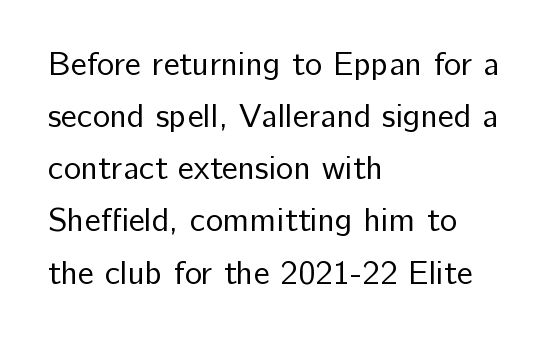
Q: Is the text bold? A: No.
Q: Is the text italic (slanted)? A: No, it is upright.
Q: Is the typeface a serif or a sans-serif typeface? A: Sans-serif.
Q: Is the text underlined? A: No.
Q: How is the paragraph aligned? A: Left-aligned.
Q: Is the spacing between letters normal or unusually wide? A: Normal.
Q: Is the spacing between lines tight, normal or loose? A: Normal.
Q: Width (condensed, normal, or wide)? A: Normal.
Q: Stroke contrast? A: Low.
Q: x-height? A: Medium.
Q: Monospaced? A: No.
